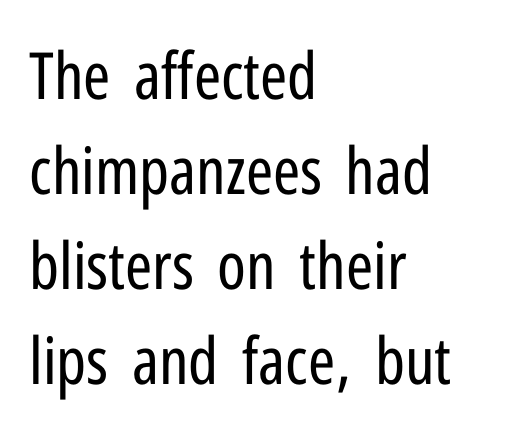
The image shows 65 px regular-weight, condensed sans-serif type, upright; set left-aligned, normal line spacing (1.46x), normal letter spacing, not underlined; low stroke contrast and a medium x-height.
